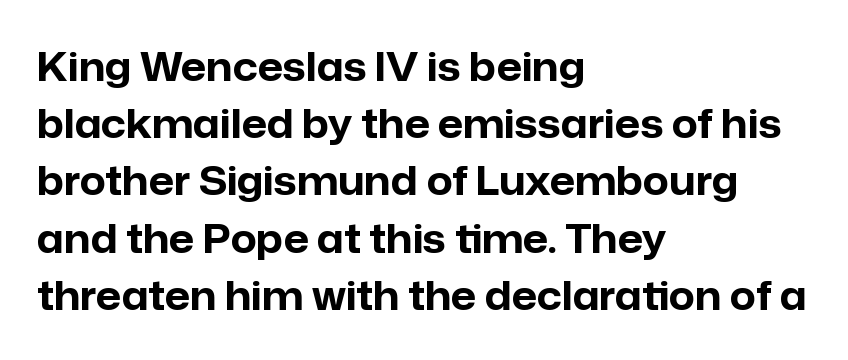
The font's upright variant was chosen for this text. The rendering anchors every line to the left-hand side. The face used here is a sans, in the tradition of grotesques and geometrics. The passage shown is typed in a proportional face where columns would drift.
